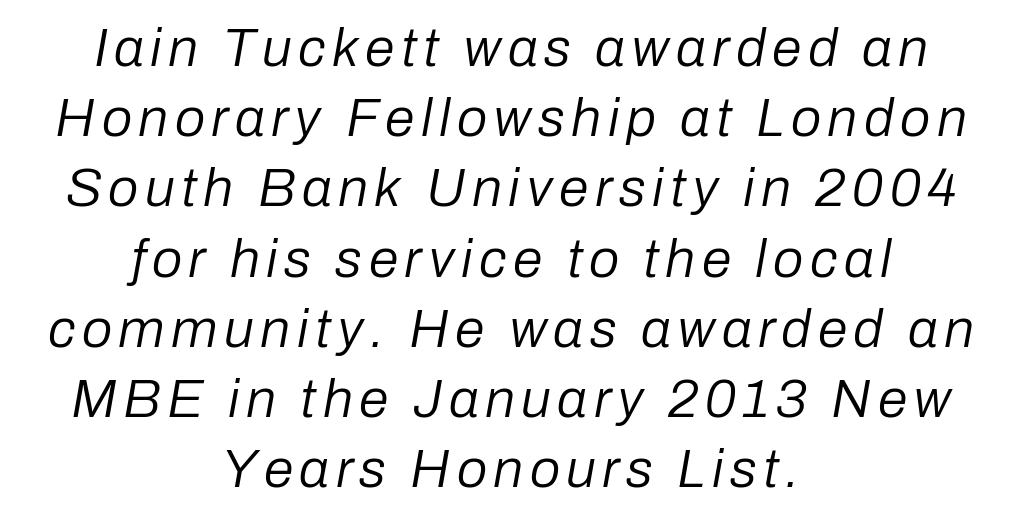
The image shows 54 px regular-weight type, italic (leaning right); set centered, normal line spacing (1.3x), not underlined; low stroke contrast and a medium x-height.
